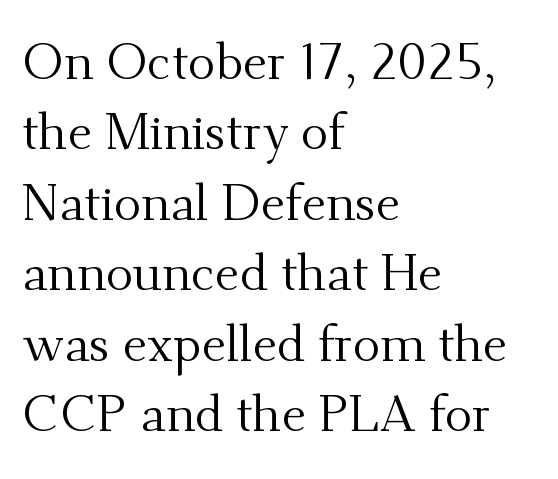
Q: Is the text bold? A: No.
Q: Is the text italic (slanted)? A: No, it is upright.
Q: Is the typeface a serif or a sans-serif typeface? A: Serif.
Q: Is the text underlined? A: No.
Q: How is the paragraph aligned? A: Left-aligned.
Q: Is the spacing between letters normal or unusually wide? A: Normal.
Q: Is the spacing between lines tight, normal or loose? A: Normal.
Q: Width (condensed, normal, or wide)? A: Normal.
Q: Stroke contrast? A: Medium.
Q: x-height? A: Small.
Q: Monospaced? A: No.
